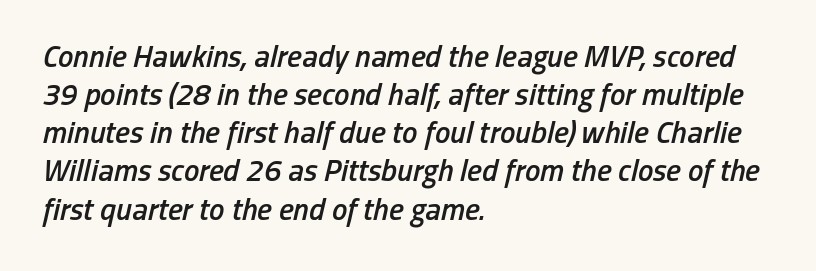
{"italic": "yes", "lean": "right", "slant_degrees": 13, "bold": "semi", "weight": "semibold", "width": "condensed", "stroke_contrast": "low", "x_height": "medium", "monospaced": "no", "underline": "no", "align": "left", "line_spacing_ratio": 1.23, "letter_spacing": "normal", "letter_spacing_em": 0.0, "glyph_px": 31}
